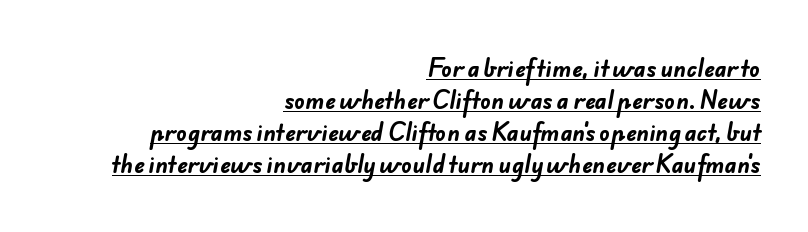
A dark, heavy texture on the line: the type is bold. These lines stack with their right ends in a neat column. The lines sit at an ordinary, default distance from one another. This sample uses plain, unmodified letter spacing. This rendering features underlined lettering.
